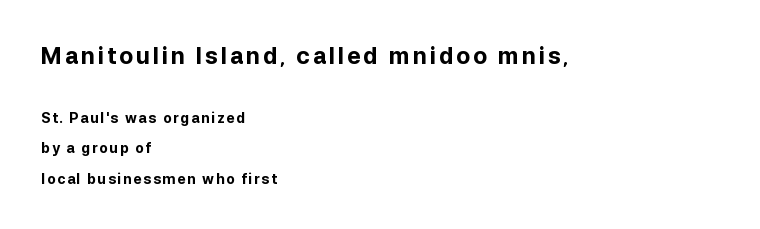
Q: Is the text bold? A: Yes.
Q: Is the text italic (slanted)? A: No, it is upright.
Q: Is the text underlined? A: No.
Q: How is the paragraph aligned? A: Left-aligned.
Q: Is the spacing between lines tight, normal or loose? A: Loose.
Q: Which block of text is set in a larger size, the first (top) or the second (bottom)? A: The first (top) one.
